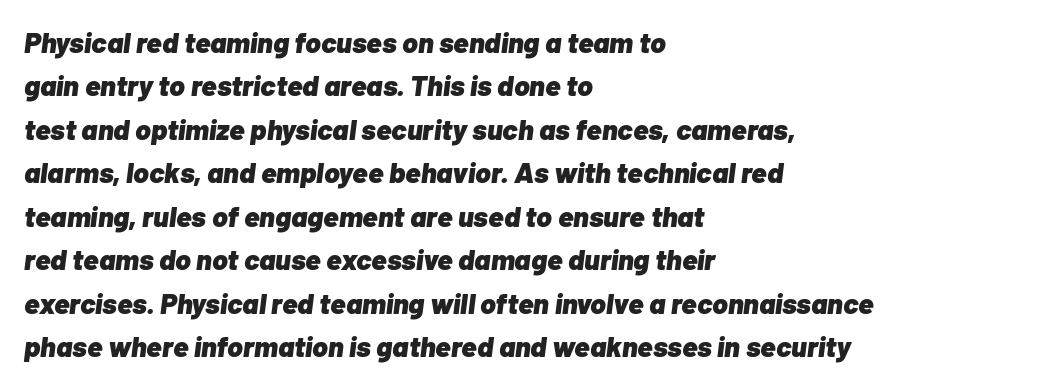
A typesetter would call this zero additional tracking. Looks like regular typesetting: each glyph gets only the width it needs. The designer left line spacing at the default. Heavy, bold letterforms. This rendering features lettering with no underline.
